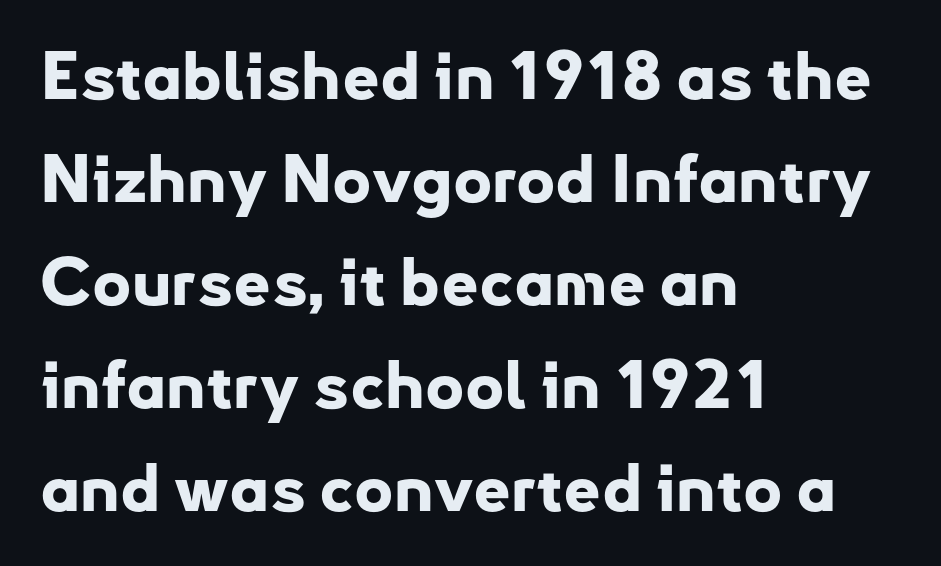
{"serif": "no", "italic": "no", "bold": "yes", "weight": "bold", "width": "normal", "stroke_contrast": "low", "x_height": "small", "monospaced": "no", "underline": "no", "align": "left", "line_spacing": "normal", "line_spacing_ratio": 1.56, "letter_spacing": "normal", "letter_spacing_em": 0.0, "glyph_px": 66}
